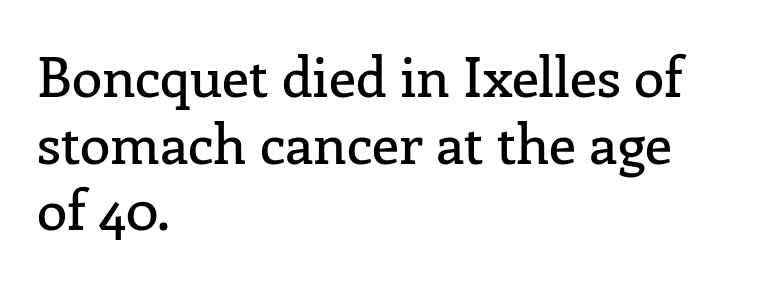
{"serif": "yes", "italic": "no", "width": "normal", "stroke_contrast": "low", "x_height": "medium", "monospaced": "no", "underline": "no", "align": "left", "line_spacing_ratio": 1.21, "letter_spacing": "normal", "letter_spacing_em": 0.0, "glyph_px": 55}
